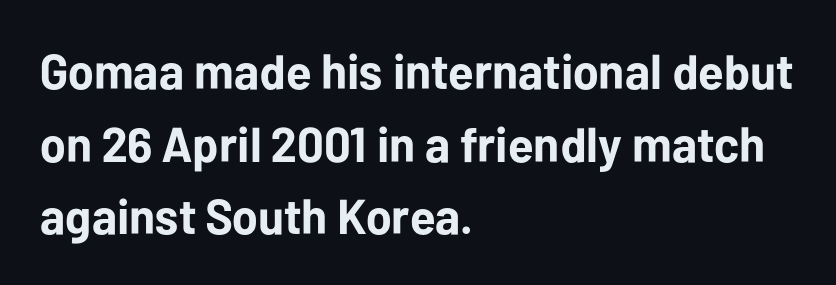
Q: Is the text bold? A: Yes.
Q: Is the text italic (slanted)? A: No, it is upright.
Q: Is the typeface a serif or a sans-serif typeface? A: Sans-serif.
Q: Is the text underlined? A: No.
Q: How is the paragraph aligned? A: Left-aligned.
Q: Is the spacing between letters normal or unusually wide? A: Normal.
Q: Is the spacing between lines tight, normal or loose? A: Normal.
Q: Width (condensed, normal, or wide)? A: Normal.
Q: Stroke contrast? A: Low.
Q: x-height? A: Medium.
Q: Monospaced? A: No.
